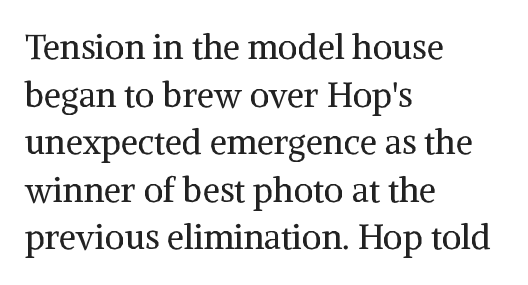
The image shows 34 px regular-weight serif type, upright; set left-aligned, normal line spacing (1.4x), normal letter spacing, not underlined; medium stroke contrast and a medium x-height.
